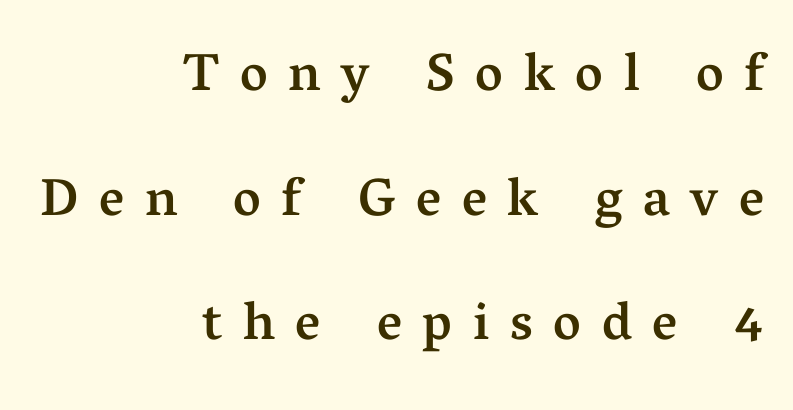
The image shows 53 px semibold serif type, upright; set right-aligned, loose line spacing (2.35x), unusually wide letter spacing (+0.39 em), not underlined; medium stroke contrast and a medium x-height.
